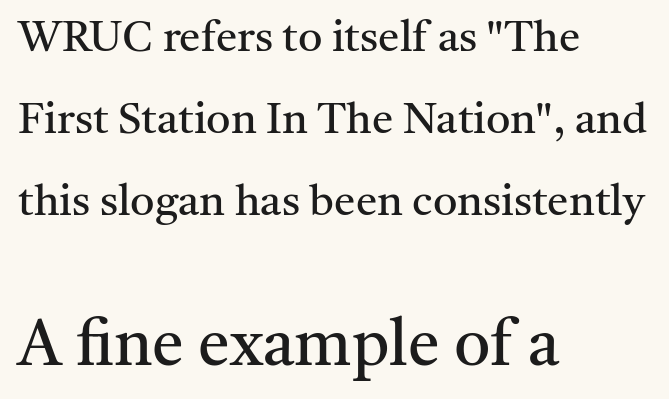
The image shows 64 px regular-weight serif type, upright; set left-aligned, loose line spacing (1.91x), normal letter spacing, not underlined; the second (bottom) block is 1.49x larger; medium stroke contrast and a medium x-height.
